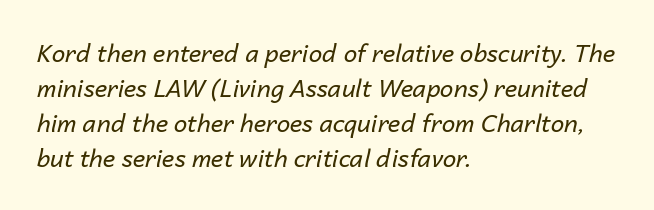
The image shows 24 px text type, italic (leaning right); set left-aligned, normal line spacing (1.46x), normal letter spacing, not underlined.
